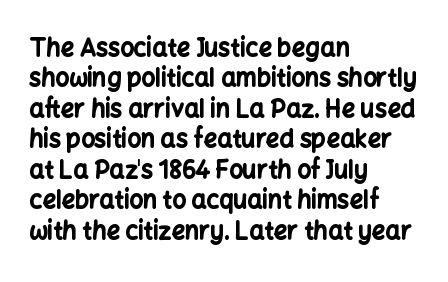
Q: Is the text bold? A: Yes.
Q: Is the text italic (slanted)? A: No, it is upright.
Q: Is the text underlined? A: No.
Q: How is the paragraph aligned? A: Left-aligned.
Q: Is the spacing between letters normal or unusually wide? A: Normal.
Q: Is the spacing between lines tight, normal or loose? A: Normal.
